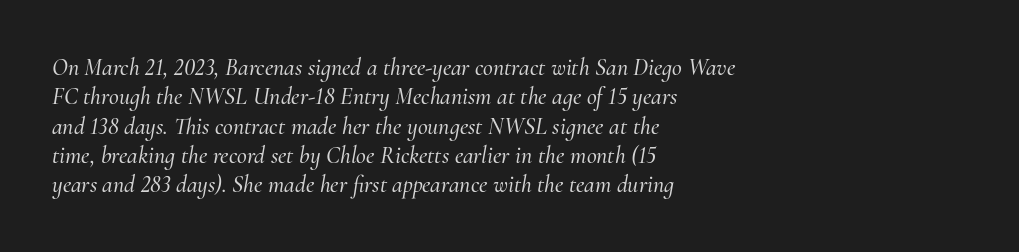
The image shows 24 px text type, italic (leaning right); set left-aligned, line spacing 1.22x, normal letter spacing, not underlined.
